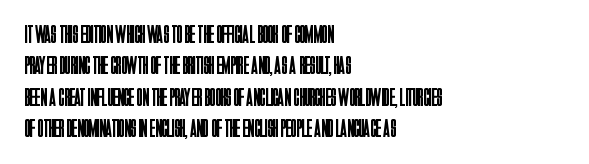
{"italic": "no", "bold": "no", "underline": "no", "align": "left", "line_spacing": "normal", "line_spacing_ratio": 1.26, "letter_spacing": "normal", "letter_spacing_em": 0.0, "glyph_px": 25}
